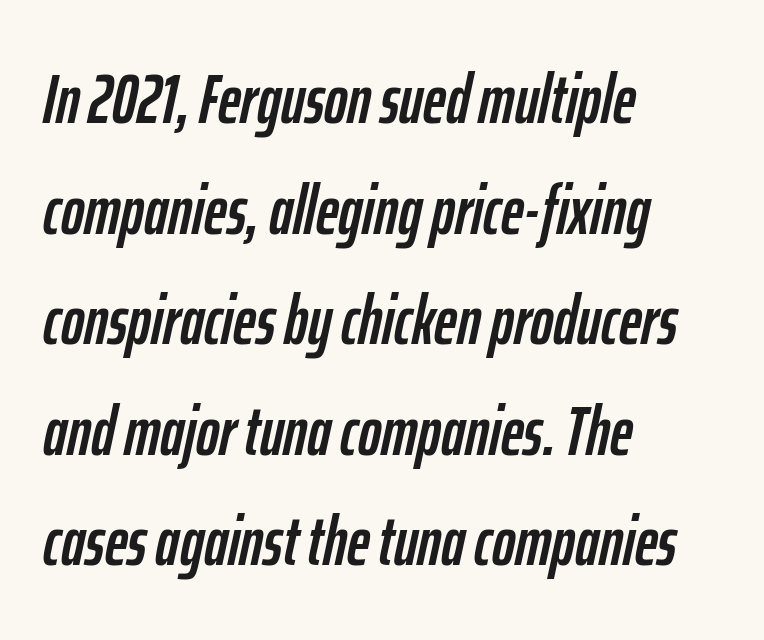
{"italic": "yes", "lean": "right", "slant_degrees": 12, "width": "condensed", "stroke_contrast": "low", "x_height": "medium", "monospaced": "no", "underline": "no", "align": "left", "line_spacing": "normal", "line_spacing_ratio": 1.58, "letter_spacing": "normal", "letter_spacing_em": 0.0, "glyph_px": 70}
